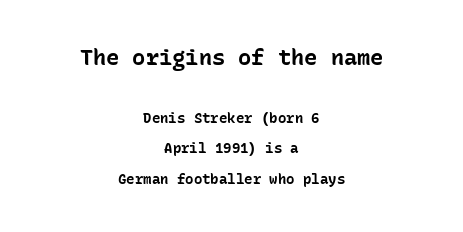
Q: Is the text bold? A: Yes.
Q: Is the text italic (slanted)? A: No, it is upright.
Q: Is the text underlined? A: No.
Q: How is the paragraph aligned? A: Centered.
Q: Is the spacing between letters normal or unusually wide? A: Normal.
Q: Is the spacing between lines tight, normal or loose? A: Loose.
Q: Which block of text is set in a larger size, the first (top) or the second (bottom)? A: The first (top) one.
